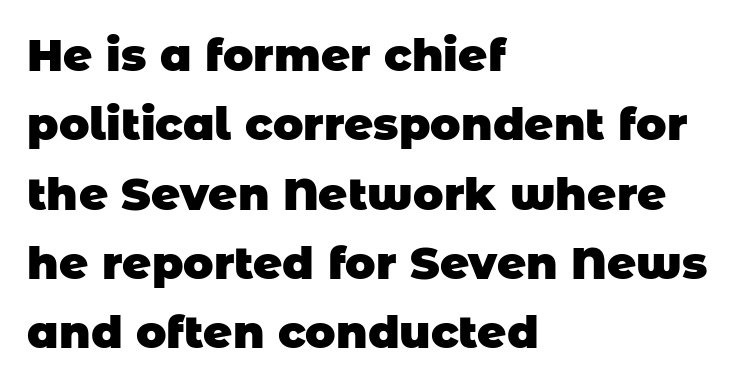
{"serif": "no", "bold": "yes", "weight": "heavy", "width": "normal", "stroke_contrast": "low", "x_height": "large", "monospaced": "no", "underline": "no", "align": "left", "line_spacing": "normal", "line_spacing_ratio": 1.54, "letter_spacing": "normal", "letter_spacing_em": 0.0, "glyph_px": 45}
